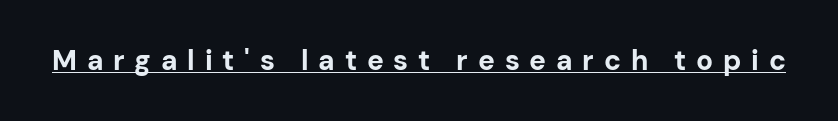
The image shows 28 px bold sans-serif type, upright; set unusually wide letter spacing (+0.35 em), underlined; low stroke contrast and a medium x-height.
